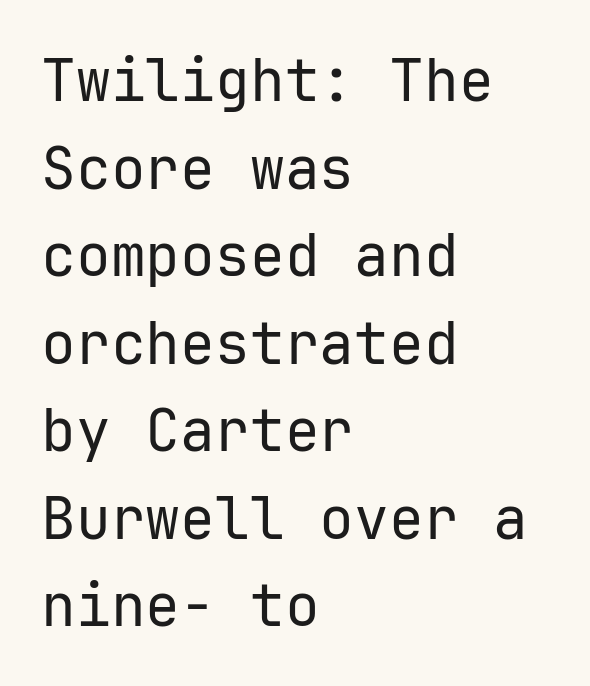
{"serif": "no", "italic": "no", "bold": "no", "weight": "regular", "width": "normal", "stroke_contrast": "low", "x_height": "medium", "monospaced": "yes", "underline": "no", "align": "left", "line_spacing": "normal", "line_spacing_ratio": 1.51, "letter_spacing": "normal", "letter_spacing_em": 0.0, "glyph_px": 58}
